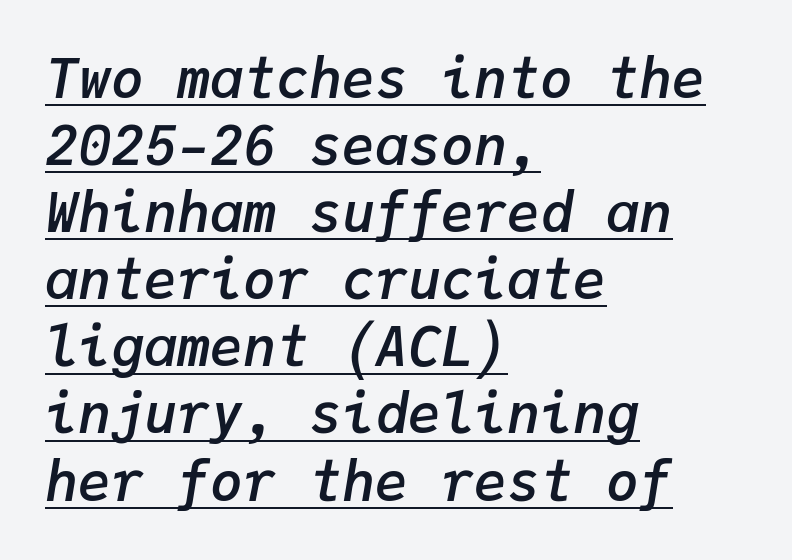
The passage shown has conventional tracking throughout. Every row of glyphs begins at an identical x-position on the left. When letters slant like this, we call the style italic. Does the weight exceed regular? Yes, but only to semibold.
